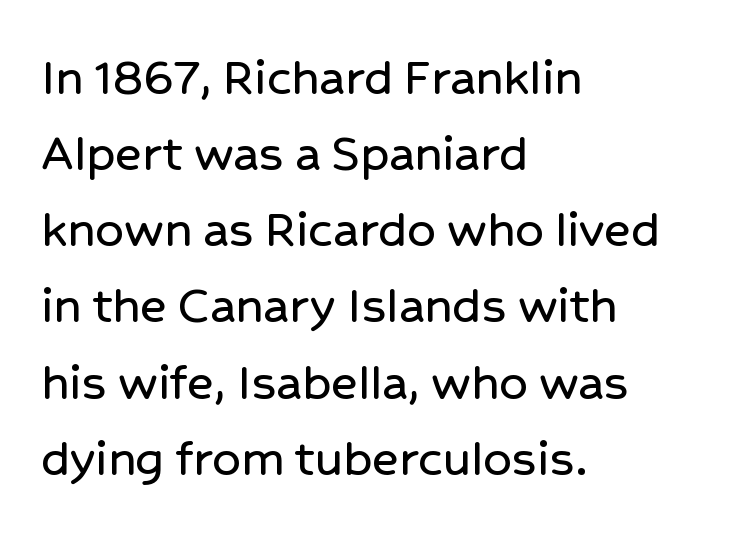
The image shows 56 px sans-serif type, upright; set left-aligned, normal line spacing (1.36x), normal letter spacing, not underlined; low stroke contrast and a medium x-height.
